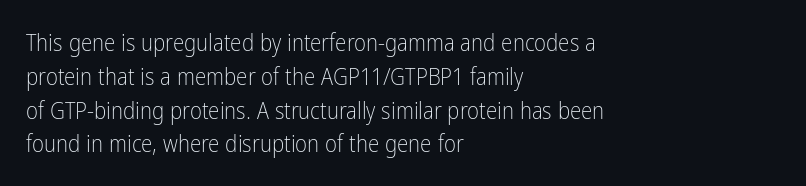
{"italic": "no", "bold": "no", "underline": "no", "align": "left", "line_spacing": "normal", "line_spacing_ratio": 1.47, "letter_spacing": "normal", "letter_spacing_em": 0.0, "glyph_px": 23}
